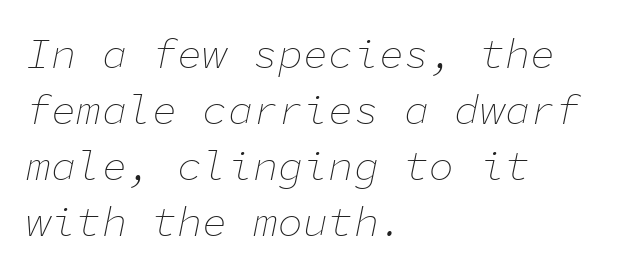
{"italic": "yes", "lean": "right", "slant_degrees": 11, "bold": "no", "weight": "thin", "width": "normal", "stroke_contrast": "low", "x_height": "medium", "monospaced": "yes", "underline": "no", "align": "left", "line_spacing": "normal", "line_spacing_ratio": 1.33, "letter_spacing": "normal", "letter_spacing_em": 0.0, "glyph_px": 42}
